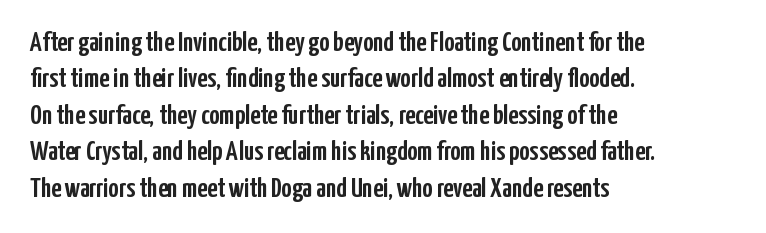
The image shows 28 px condensed sans-serif type, upright; set left-aligned, normal line spacing (1.3x), normal letter spacing, not underlined; low stroke contrast and a medium x-height.
